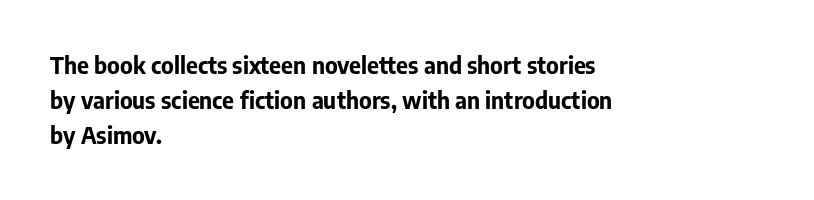
Q: Is the text bold? A: Yes.
Q: Is the text italic (slanted)? A: No, it is upright.
Q: Is the text underlined? A: No.
Q: How is the paragraph aligned? A: Left-aligned.
Q: Is the spacing between letters normal or unusually wide? A: Normal.
Q: Is the spacing between lines tight, normal or loose? A: Normal.
